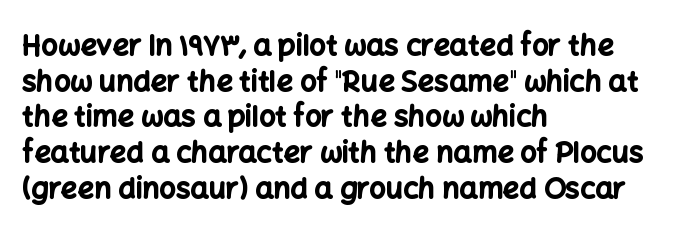
The space directly below the letters is spotless. Students, note that the glyphs here touch the page at normal intervals. On the weight axis this lands at bold, roughly 700. Character widths vary here, with narrow letters taking less room than wide ones. The typography opts for an upright posture over an oblique one. The typesetter chose a ragged-right arrangement here.
